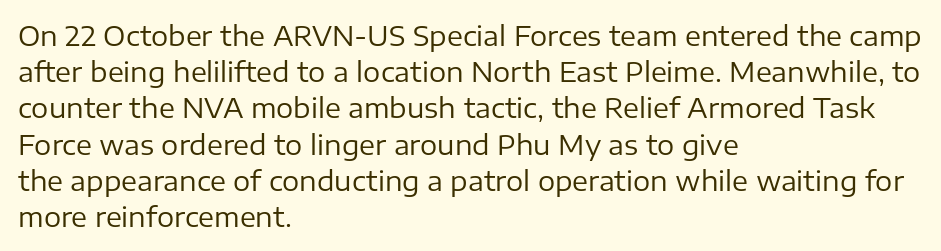
The strokes carry an ordinary text weight at most. Teacher's note: observe the even left margin — that is flush-left alignment. The lines sit at an ordinary, default distance from one another. Does extra space separate the letters? No, they use regular spacing. Posture: vertical. The specimen omits any rule beneath the text block's lines.
